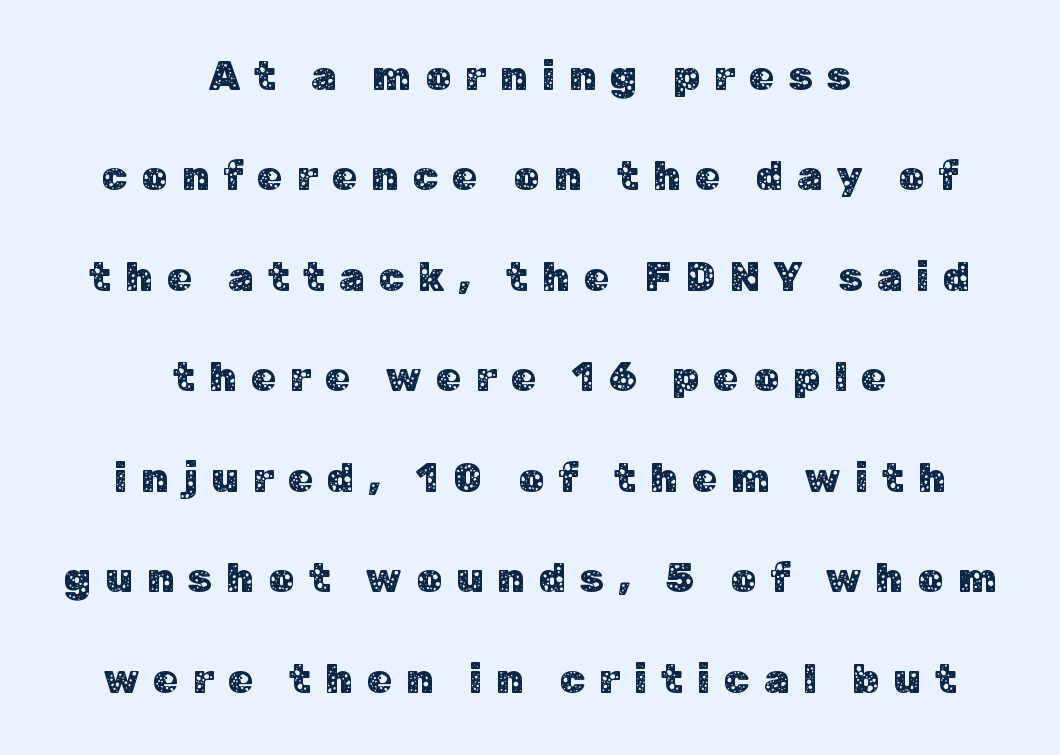
{"serif": "no", "italic": "no", "width": "normal", "stroke_contrast": "low", "x_height": "medium", "monospaced": "no", "underline": "no", "align": "center", "line_spacing": "loose", "line_spacing_ratio": 2.45, "letter_spacing": "wide", "letter_spacing_em": 0.34, "glyph_px": 41}
